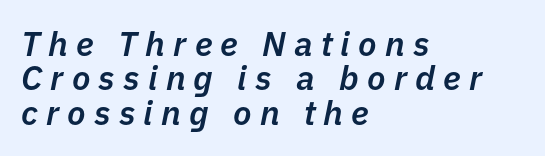
Q: Is the text bold? A: Semi-bold.
Q: Is the text italic (slanted)? A: Yes, it leans right by about 11 degrees.
Q: Is the text underlined? A: No.
Q: How is the paragraph aligned? A: Left-aligned.
Q: Is the spacing between letters normal or unusually wide? A: Unusually wide.
Q: Is the spacing between lines tight, normal or loose? A: Tight.
Q: Width (condensed, normal, or wide)? A: Normal.
Q: Stroke contrast? A: Low.
Q: x-height? A: Medium.
Q: Monospaced? A: No.
